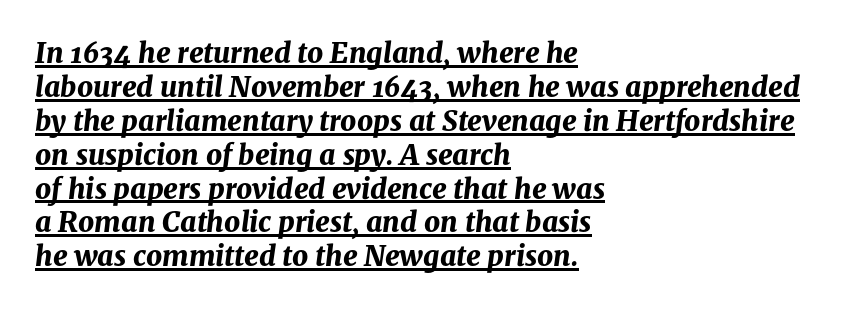
The rendering keeps characters at their native spacing. Here the designer chose a conventional face with non-uniform glyph widths. A full-strength bold gives these letters their thick strokes. Beneath each row of characters lies a ruled line. Reading down the block, your eye returns to a fixed left position each line. This is oblique type, the kind used for emphasis or titles.
